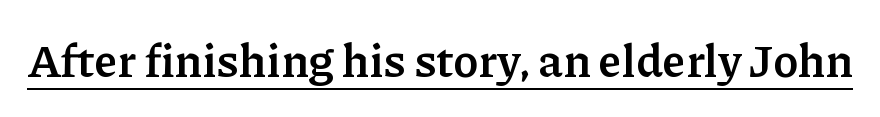
Q: Is the text bold? A: Yes.
Q: Is the text italic (slanted)? A: No, it is upright.
Q: Is the typeface a serif or a sans-serif typeface? A: Serif.
Q: Is the text underlined? A: Yes.
Q: Is the spacing between letters normal or unusually wide? A: Normal.
Q: Width (condensed, normal, or wide)? A: Normal.
Q: Stroke contrast? A: Low.
Q: x-height? A: Medium.
Q: Monospaced? A: No.
